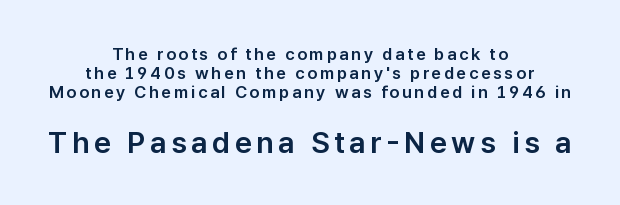
Q: Is the text italic (slanted)? A: No, it is upright.
Q: Is the typeface a serif or a sans-serif typeface? A: Sans-serif.
Q: Is the text underlined? A: No.
Q: How is the paragraph aligned? A: Centered.
Q: Is the spacing between lines tight, normal or loose? A: Tight.
Q: Which block of text is set in a larger size, the first (top) or the second (bottom)? A: The second (bottom) one.
Q: Width (condensed, normal, or wide)? A: Normal.
Q: Stroke contrast? A: Low.
Q: x-height? A: Medium.
Q: Monospaced? A: No.
